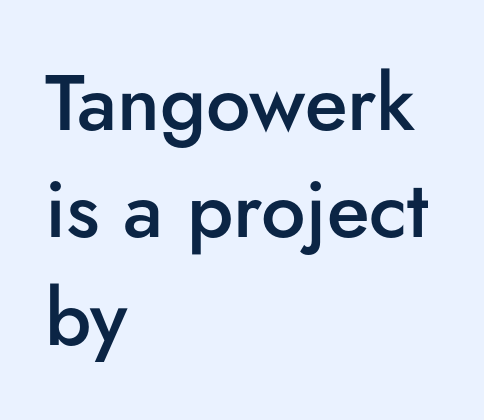
The image shows 79 px semibold sans-serif type, upright; set left-aligned, normal line spacing (1.36x), normal letter spacing, not underlined; low stroke contrast and a small x-height.
